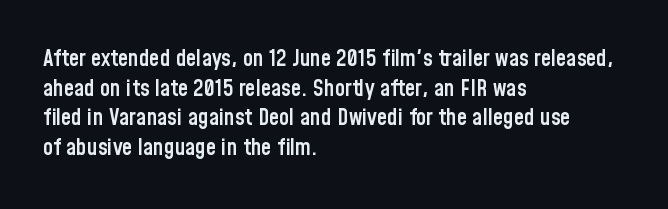
The image shows 23 px text type, upright; set left-aligned, normal line spacing (1.29x), normal letter spacing, not underlined.
